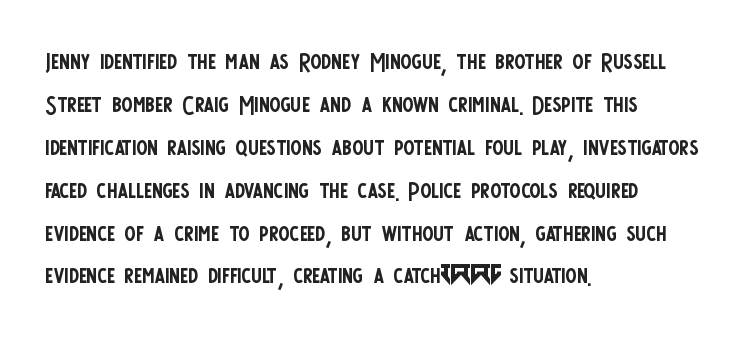
The image shows 33 px regular-weight, condensed sans-serif type, upright; set left-aligned, normal line spacing (1.3x), normal letter spacing, not underlined; low stroke contrast and a large x-height.
